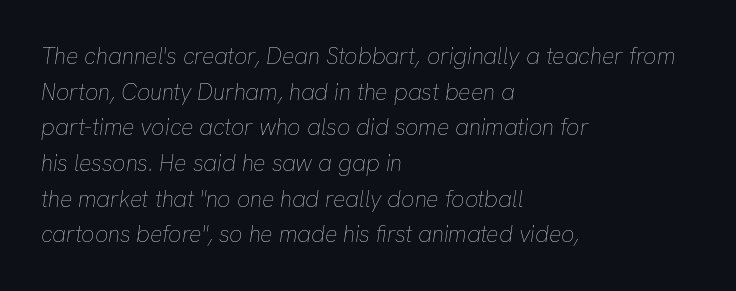
Q: Is the text bold? A: No.
Q: Is the text italic (slanted)? A: Yes, it leans right by about 8 degrees.
Q: Is the text underlined? A: No.
Q: How is the paragraph aligned? A: Left-aligned.
Q: Is the spacing between letters normal or unusually wide? A: Normal.
Q: Is the spacing between lines tight, normal or loose? A: Normal.
